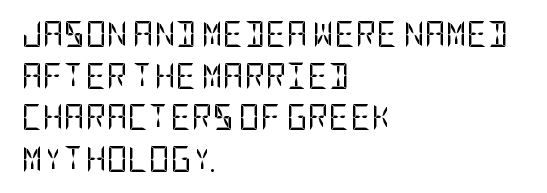
Q: Is the text bold? A: No.
Q: Is the text italic (slanted)? A: No, it is upright.
Q: Is the text underlined? A: No.
Q: How is the paragraph aligned? A: Left-aligned.
Q: Is the spacing between letters normal or unusually wide? A: Normal.
Q: Is the spacing between lines tight, normal or loose? A: Normal.
